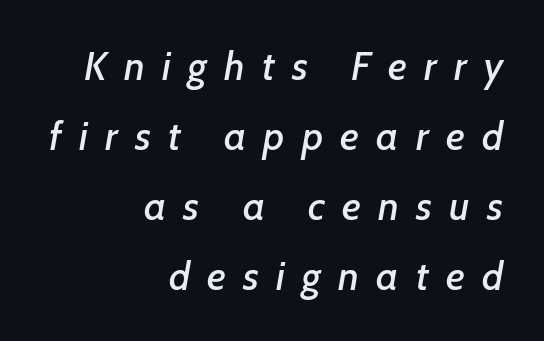
{"serif": "no", "width": "normal", "stroke_contrast": "low", "x_height": "medium", "monospaced": "no", "underline": "no", "align": "right", "line_spacing_ratio": 1.75, "letter_spacing": "wide", "letter_spacing_em": 0.43, "glyph_px": 40}
